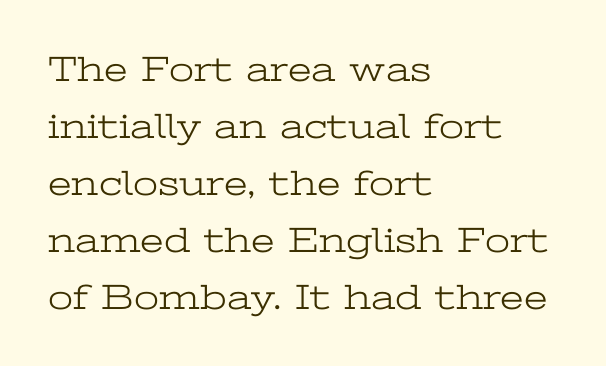
Q: Is the text bold? A: No.
Q: Is the text italic (slanted)? A: No, it is upright.
Q: Is the typeface a serif or a sans-serif typeface? A: Serif.
Q: Is the text underlined? A: No.
Q: How is the paragraph aligned? A: Left-aligned.
Q: Is the spacing between letters normal or unusually wide? A: Normal.
Q: Is the spacing between lines tight, normal or loose? A: Normal.
Q: Width (condensed, normal, or wide)? A: Wide.
Q: Stroke contrast? A: Low.
Q: x-height? A: Medium.
Q: Monospaced? A: No.
